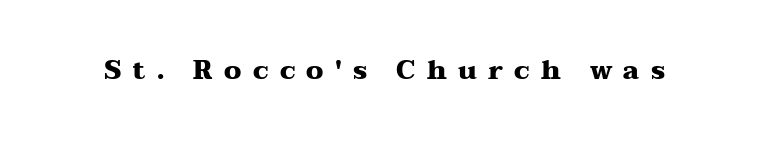
{"italic": "no", "bold": "yes", "underline": "no", "letter_spacing": "wide", "letter_spacing_em": 0.43, "glyph_px": 26}
